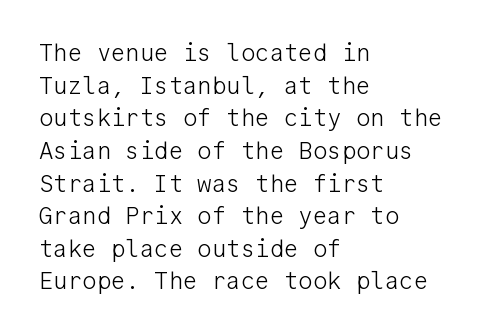
Q: Is the text bold? A: No.
Q: Is the text italic (slanted)? A: No, it is upright.
Q: Is the text underlined? A: No.
Q: How is the paragraph aligned? A: Left-aligned.
Q: Is the spacing between letters normal or unusually wide? A: Normal.
Q: Is the spacing between lines tight, normal or loose? A: Normal.
